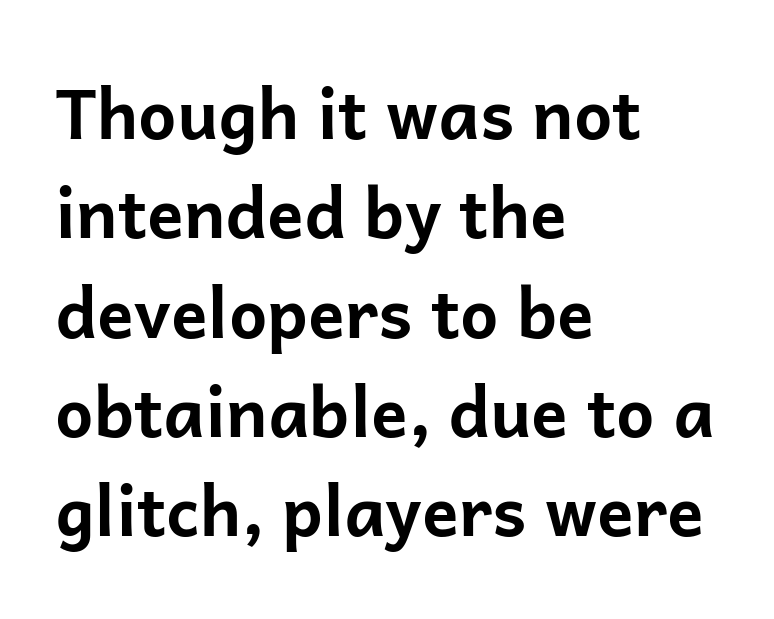
{"serif": "no", "italic": "no", "bold": "yes", "weight": "bold", "width": "normal", "stroke_contrast": "low", "x_height": "medium", "monospaced": "no", "underline": "no", "align": "left", "line_spacing": "normal", "line_spacing_ratio": 1.46, "letter_spacing": "normal", "letter_spacing_em": 0.0, "glyph_px": 68}
